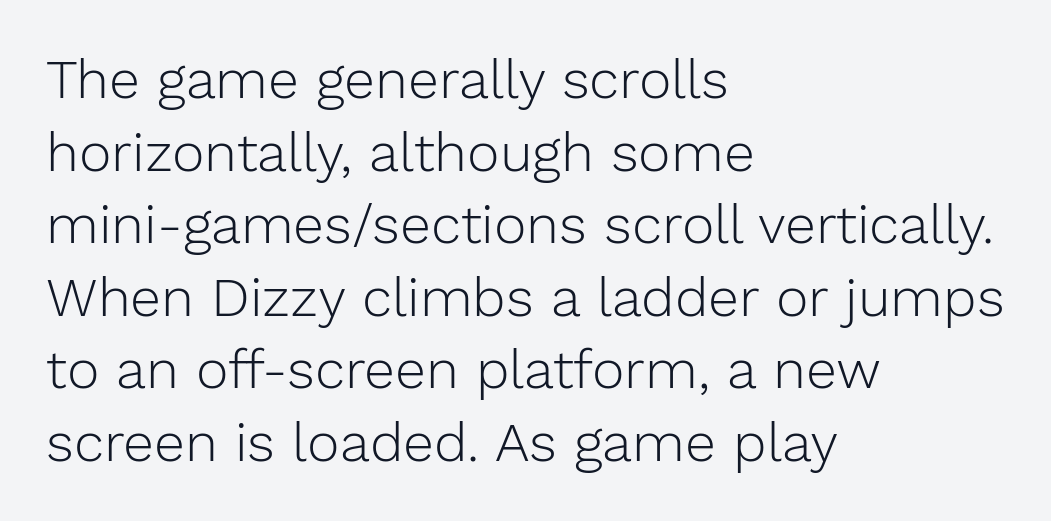
The image shows 55 px light sans-serif type, upright; set left-aligned, normal line spacing (1.32x), normal letter spacing, not underlined; low stroke contrast and a medium x-height.
